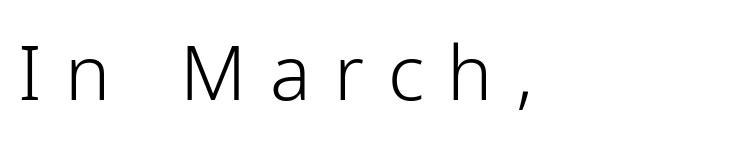
Inter-character spacing is expanded well beyond the font's built-in metrics. A sans-serif font was chosen for this passage. Quick note: not italic, upright. Spacing verdict: proportional, widths tailored to each character. Which margin do the lines hug? The left one — the right edge is uneven. Check the space under the baseline: it is left empty.
